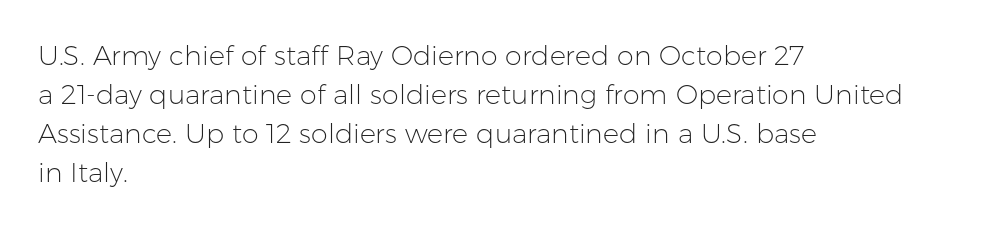
{"italic": "no", "bold": "no", "underline": "no", "align": "left", "line_spacing": "normal", "line_spacing_ratio": 1.45, "letter_spacing": "normal", "letter_spacing_em": 0.0, "glyph_px": 27}
